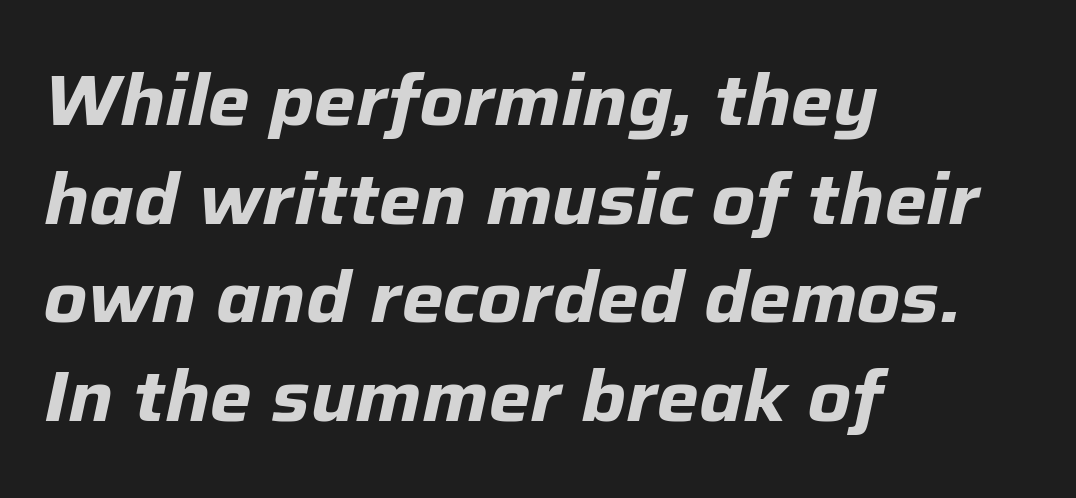
The image shows 71 px bold type, italic (leaning right); set left-aligned, normal line spacing (1.39x), normal letter spacing, not underlined; low stroke contrast and a medium x-height.
